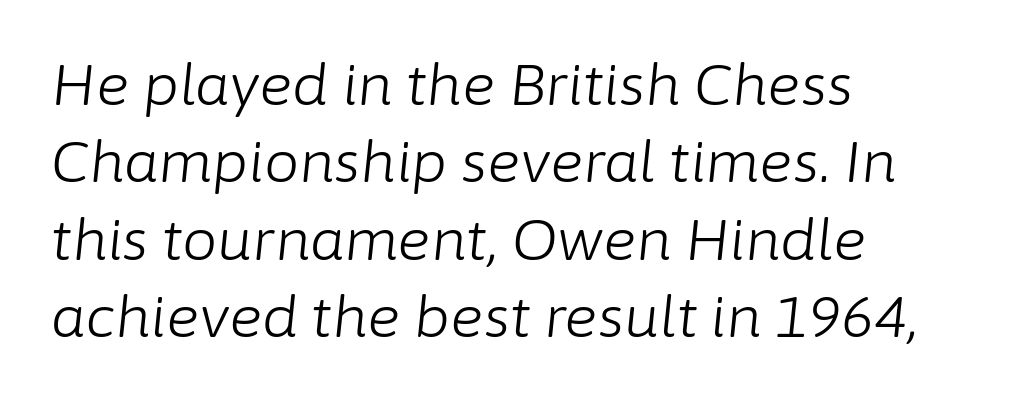
Successive baselines arrive at the customary interval. Quick note: italic. Stroke mass is kept to a normal reading level or below. Underlining? Definitely not there.
